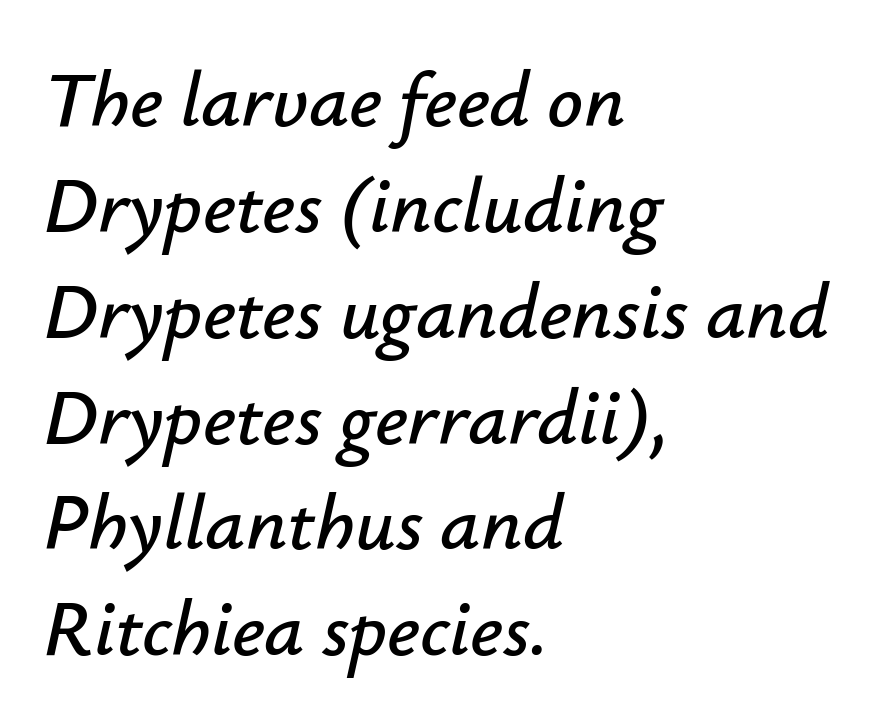
Q: Is the text italic (slanted)? A: Yes, it leans right by about 12 degrees.
Q: Is the text underlined? A: No.
Q: How is the paragraph aligned? A: Left-aligned.
Q: Is the spacing between letters normal or unusually wide? A: Normal.
Q: Is the spacing between lines tight, normal or loose? A: Normal.
Q: Width (condensed, normal, or wide)? A: Normal.
Q: Stroke contrast? A: Low.
Q: x-height? A: Small.
Q: Monospaced? A: No.
